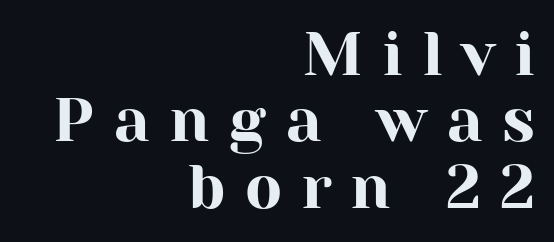
Q: Is the text italic (slanted)? A: No, it is upright.
Q: Is the typeface a serif or a sans-serif typeface? A: Serif.
Q: Is the text underlined? A: No.
Q: How is the paragraph aligned? A: Right-aligned.
Q: Is the spacing between letters normal or unusually wide? A: Unusually wide.
Q: Is the spacing between lines tight, normal or loose? A: Tight.
Q: Width (condensed, normal, or wide)? A: Normal.
Q: Stroke contrast? A: High.
Q: x-height? A: Medium.
Q: Monospaced? A: No.
